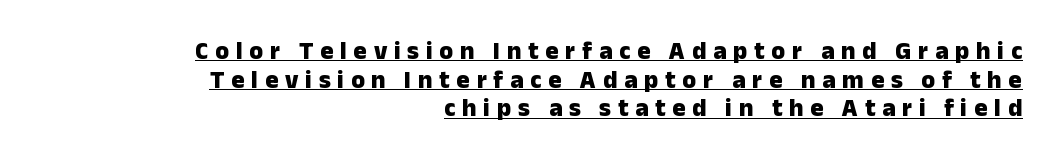
Q: Is the text bold? A: Yes.
Q: Is the text italic (slanted)? A: No, it is upright.
Q: Is the text underlined? A: Yes.
Q: How is the paragraph aligned? A: Right-aligned.
Q: Is the spacing between letters normal or unusually wide? A: Unusually wide.
Q: Is the spacing between lines tight, normal or loose? A: Tight.
